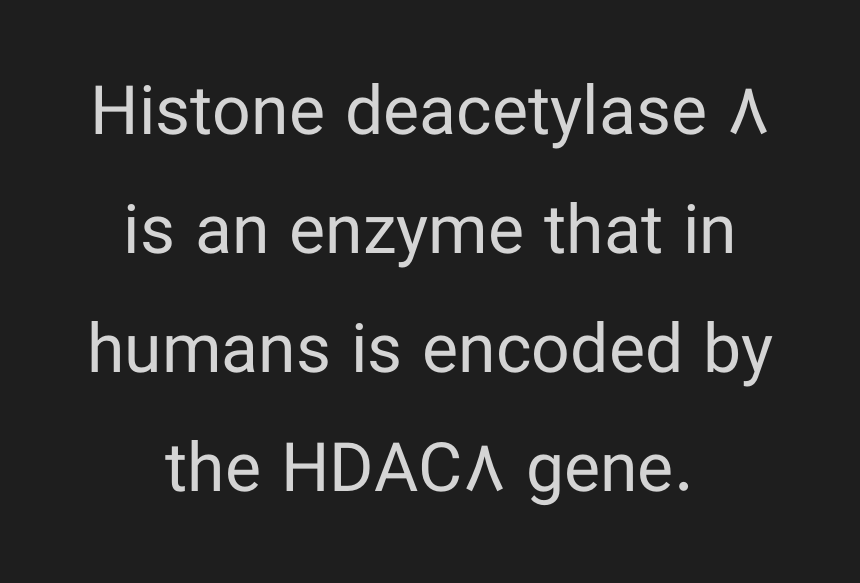
{"serif": "no", "italic": "no", "bold": "no", "weight": "regular", "width": "normal", "stroke_contrast": "low", "x_height": "medium", "monospaced": "no", "underline": "no", "align": "center", "line_spacing_ratio": 1.75, "letter_spacing": "normal", "letter_spacing_em": 0.0, "glyph_px": 68}
